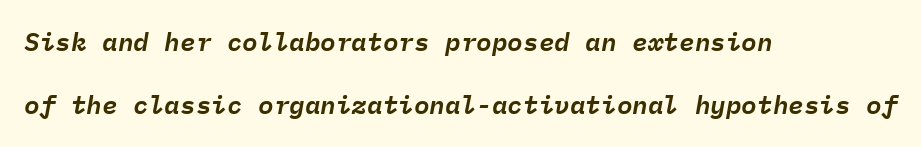
Q: Is the text italic (slanted)? A: Yes, it leans right by about 9 degrees.
Q: Is the text underlined? A: No.
Q: How is the paragraph aligned? A: Left-aligned.
Q: Is the spacing between letters normal or unusually wide? A: Normal.
Q: Is the spacing between lines tight, normal or loose? A: Loose.
